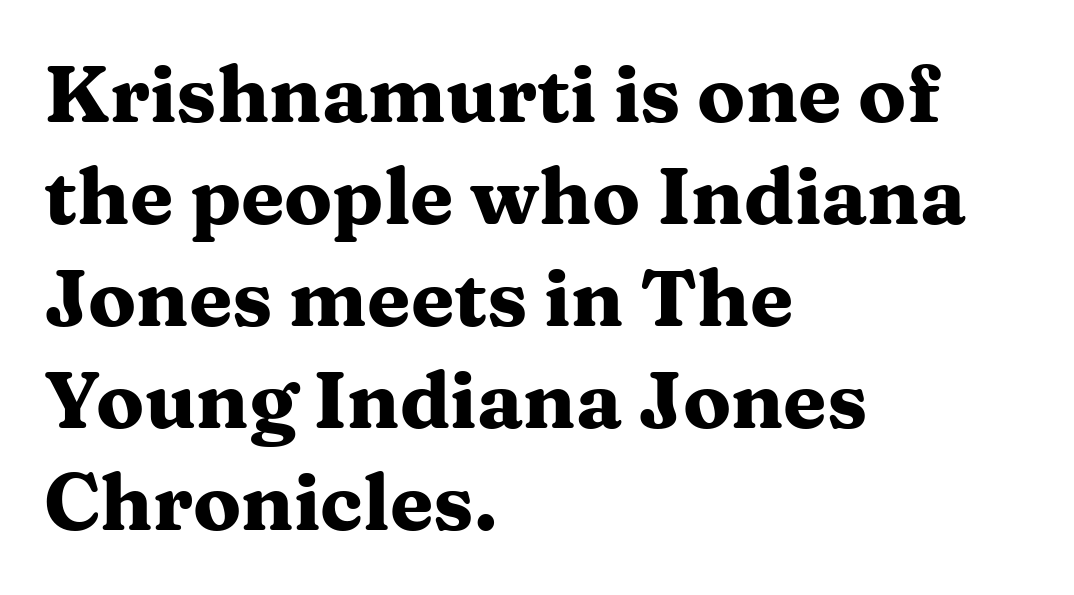
This rendering uses left alignment, leaving the right contour irregular. Decoration check: the copy has no underline. This sample keeps an unexceptional amount of space between lines. When letters stand straight like this, we call the style roman or upright. Small tapered or slab feet sit at the stroke ends, so this counts as serif.
